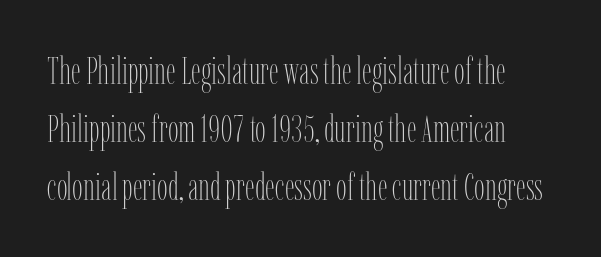
Anything drawn beneath the words? Only blank space. Glyph-to-glyph distance matches everyday printed text. A quiet, ordinary-to-light weight characterises the typeface. Here the designer chose a conventional face with non-uniform glyph widths. A roman cut, with each character standing at attention. The passage shown stacks its lines at a standard gap.
